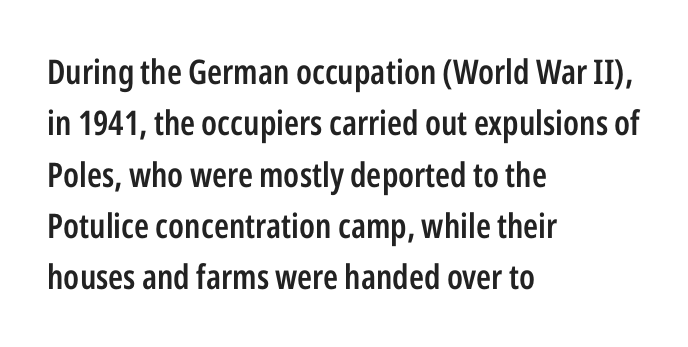
{"serif": "no", "italic": "no", "bold": "semi", "weight": "semibold", "width": "condensed", "stroke_contrast": "low", "x_height": "medium", "monospaced": "no", "underline": "no", "align": "left", "line_spacing": "normal", "line_spacing_ratio": 1.51, "letter_spacing": "normal", "letter_spacing_em": 0.0, "glyph_px": 34}
